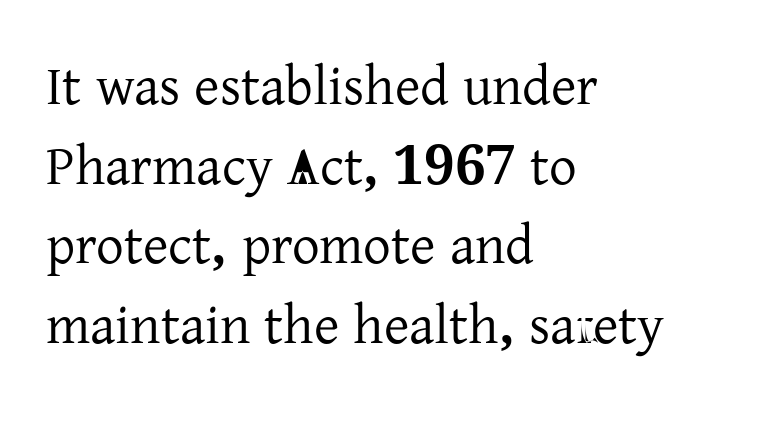
The image shows 55 px serif type, upright; set left-aligned, normal line spacing (1.45x), normal letter spacing, not underlined; low stroke contrast and a medium x-height.
